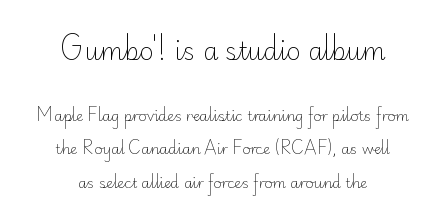
Posture: vertical. The compositor balanced each line on the midline. Spacing between characters is what you'd get straight out of the box. The space beneath each line is pristine and unruled. Regarding leading, the lines here are spaced well apart. The typesetting does not lean heavy: it is not bold.
